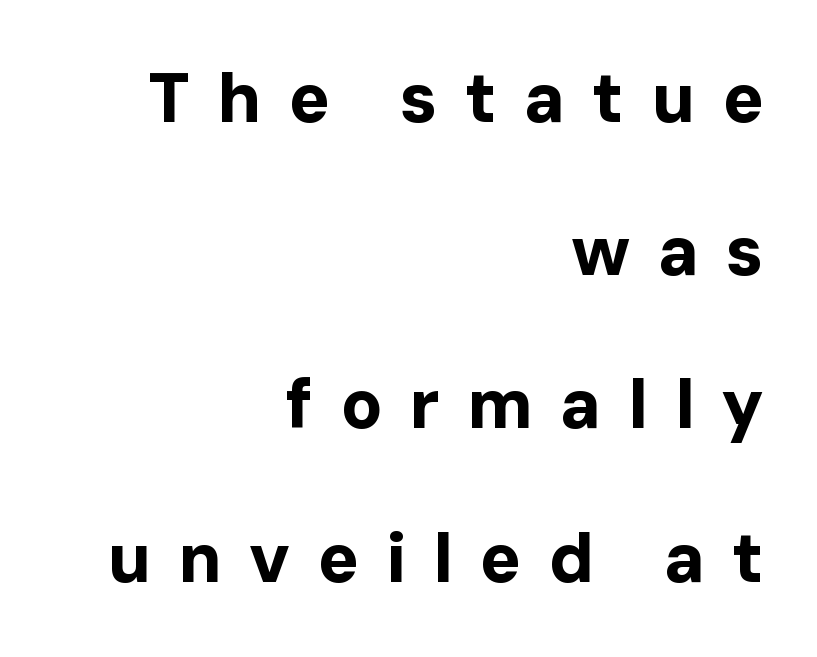
Q: Is the text bold? A: Yes.
Q: Is the text italic (slanted)? A: No, it is upright.
Q: Is the typeface a serif or a sans-serif typeface? A: Sans-serif.
Q: Is the text underlined? A: No.
Q: How is the paragraph aligned? A: Right-aligned.
Q: Is the spacing between letters normal or unusually wide? A: Unusually wide.
Q: Is the spacing between lines tight, normal or loose? A: Loose.
Q: Width (condensed, normal, or wide)? A: Normal.
Q: Stroke contrast? A: Low.
Q: x-height? A: Medium.
Q: Monospaced? A: No.
